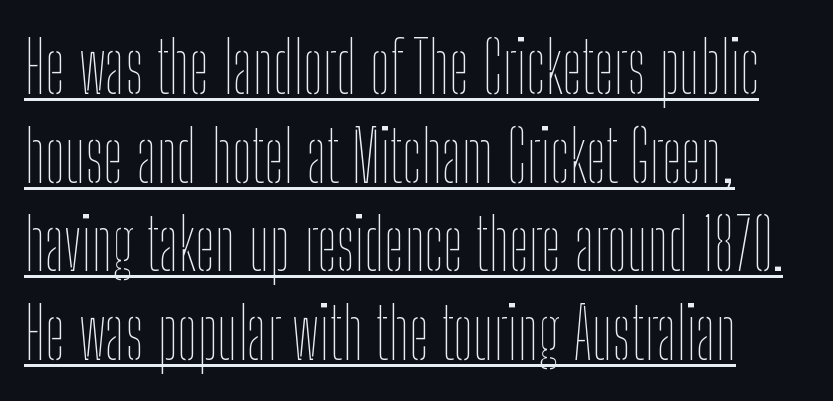
No italicization has been applied; the sample stays upright. The letters sit at their default tracking, neither squeezed nor spread. A light-to-regular cut is what we see here. Note the varied advance widths — an 'i' is clearly narrower than an 'm'.
